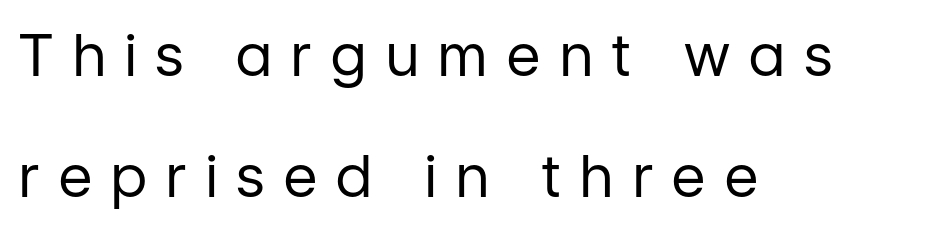
Between one letter and the next there's a generous, obvious gap. Each letter keeps its own natural width here, so spacing adapts to shape. Compared with typical paragraphs, the rows here are farther apart. Counters stay open thanks to moderate or lighter strokes.
